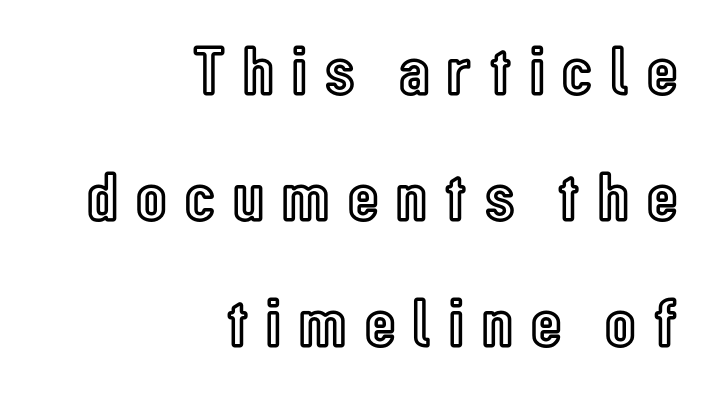
{"italic": "no", "width": "condensed", "x_height": "medium", "monospaced": "no", "underline": "no", "align": "right", "line_spacing_ratio": 1.8, "letter_spacing": "wide", "letter_spacing_em": 0.26, "glyph_px": 70}
